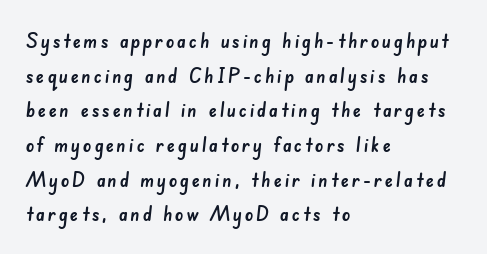
Line beginnings align vertically; line endings do not. Only glyphs here, with clear space below each row. Notice how descenders clear the ascenders below comfortably — that's standard leading.
